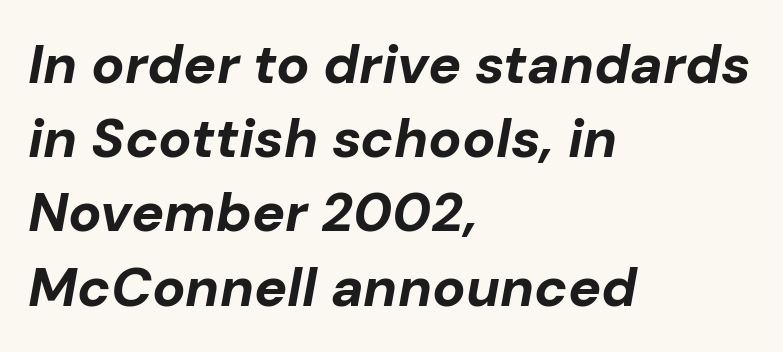
{"italic": "yes", "lean": "right", "slant_degrees": 10, "bold": "yes", "weight": "bold", "width": "normal", "stroke_contrast": "low", "x_height": "medium", "monospaced": "no", "underline": "no", "align": "left", "line_spacing": "normal", "line_spacing_ratio": 1.35, "letter_spacing": "normal", "letter_spacing_em": 0.0, "glyph_px": 55}
